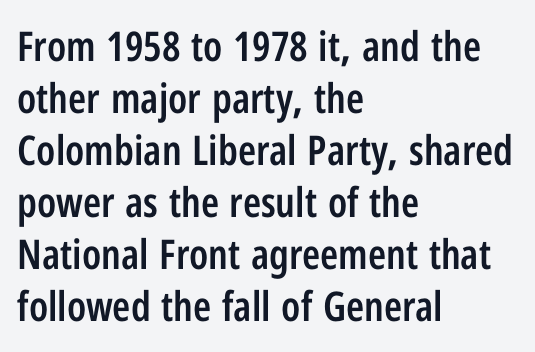
Unlike italic type, these characters show no tilt at all. Honestly, the letter spacing is just normal — you wouldn't notice it. Underlining? Definitely not there. The font family rendered here belongs to the sans-serif group.
